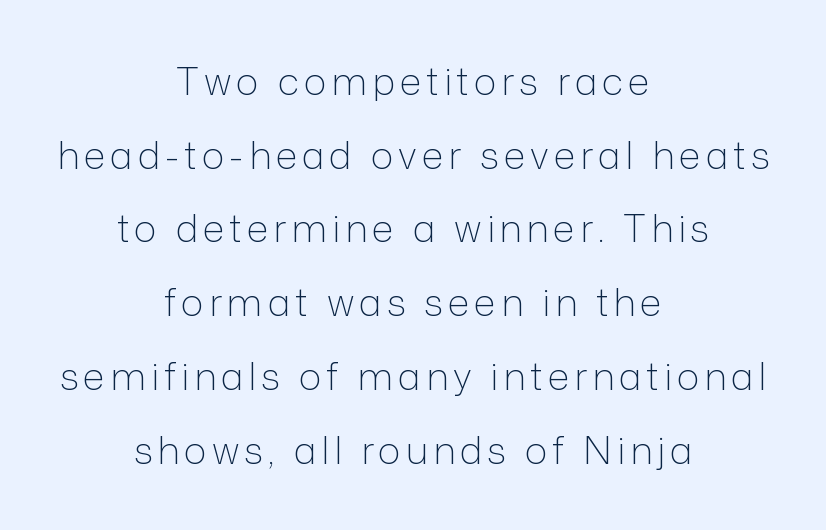
{"serif": "no", "italic": "no", "bold": "no", "weight": "light", "width": "normal", "stroke_contrast": "low", "x_height": "medium", "monospaced": "no", "underline": "no", "align": "center", "line_spacing": "loose", "line_spacing_ratio": 1.94, "glyph_px": 38}
